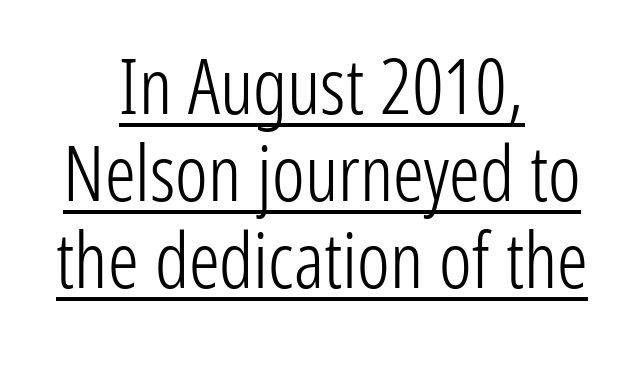
Q: Is the text bold? A: No.
Q: Is the text italic (slanted)? A: No, it is upright.
Q: Is the typeface a serif or a sans-serif typeface? A: Sans-serif.
Q: Is the text underlined? A: Yes.
Q: How is the paragraph aligned? A: Centered.
Q: Is the spacing between letters normal or unusually wide? A: Normal.
Q: Is the spacing between lines tight, normal or loose? A: Tight.
Q: Width (condensed, normal, or wide)? A: Condensed.
Q: Stroke contrast? A: Low.
Q: x-height? A: Medium.
Q: Monospaced? A: No.
